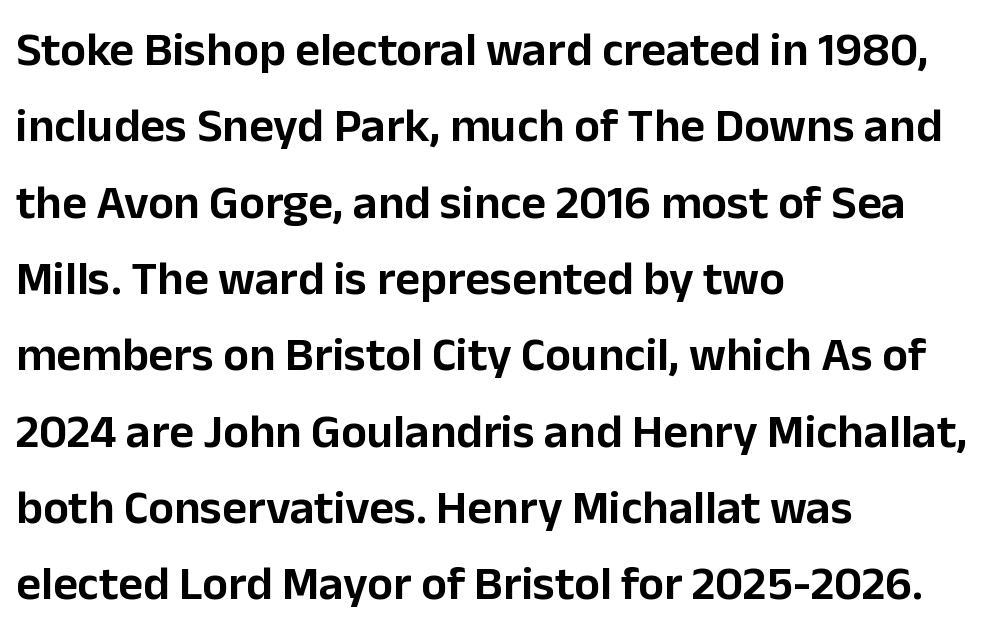
The image shows 48 px sans-serif type, upright; set left-aligned, normal line spacing (1.59x), normal letter spacing, not underlined; low stroke contrast and a medium x-height.
